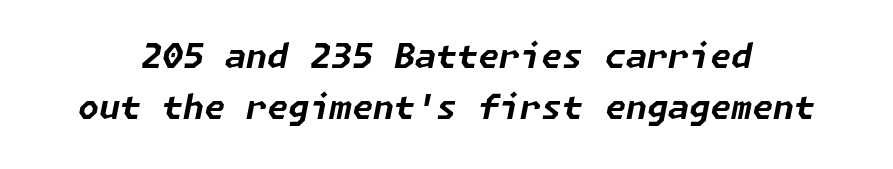
Q: Is the text bold? A: Yes.
Q: Is the text italic (slanted)? A: Yes, it leans right by about 11 degrees.
Q: Is the text underlined? A: No.
Q: Is the spacing between letters normal or unusually wide? A: Normal.
Q: Is the spacing between lines tight, normal or loose? A: Normal.
Q: Width (condensed, normal, or wide)? A: Normal.
Q: Stroke contrast? A: Low.
Q: x-height? A: Medium.
